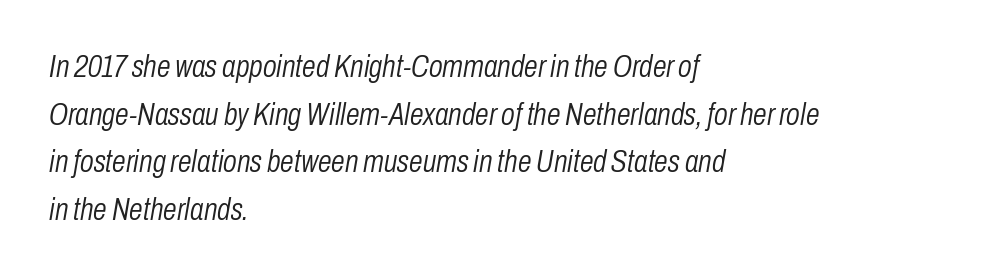
The image shows 31 px light, condensed type, italic (leaning right); set left-aligned, normal line spacing (1.54x), normal letter spacing, not underlined; low stroke contrast and a medium x-height.
